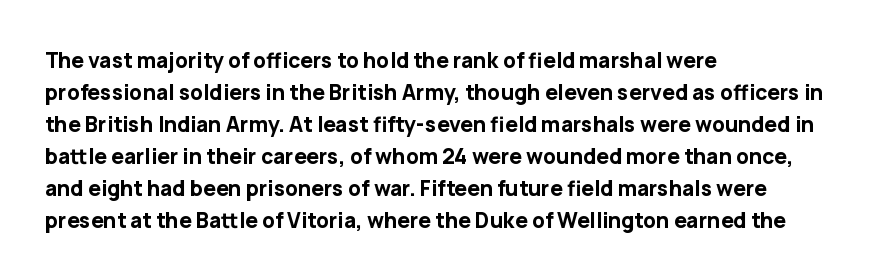
{"italic": "no", "bold": "yes", "underline": "no", "align": "left", "line_spacing": "normal", "line_spacing_ratio": 1.52, "letter_spacing": "normal", "letter_spacing_em": 0.0, "glyph_px": 21}
